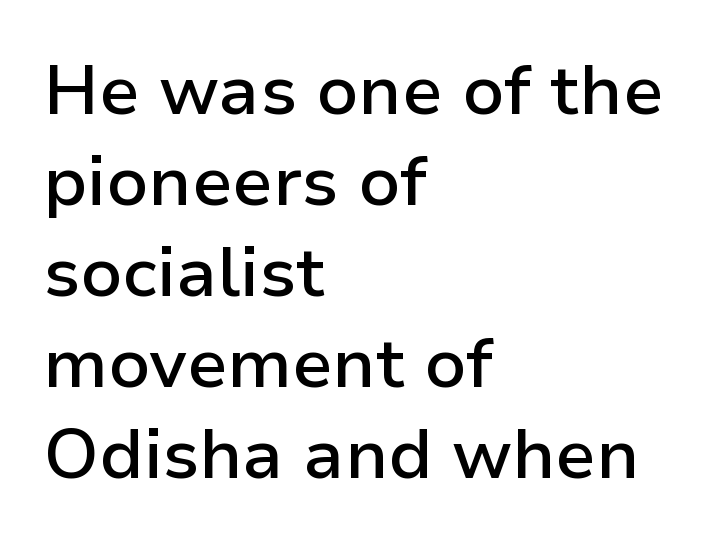
{"serif": "no", "italic": "no", "bold": "semi", "weight": "semibold", "width": "normal", "stroke_contrast": "low", "x_height": "medium", "monospaced": "no", "underline": "no", "align": "left", "line_spacing": "normal", "line_spacing_ratio": 1.3, "letter_spacing": "normal", "letter_spacing_em": 0.0, "glyph_px": 70}
